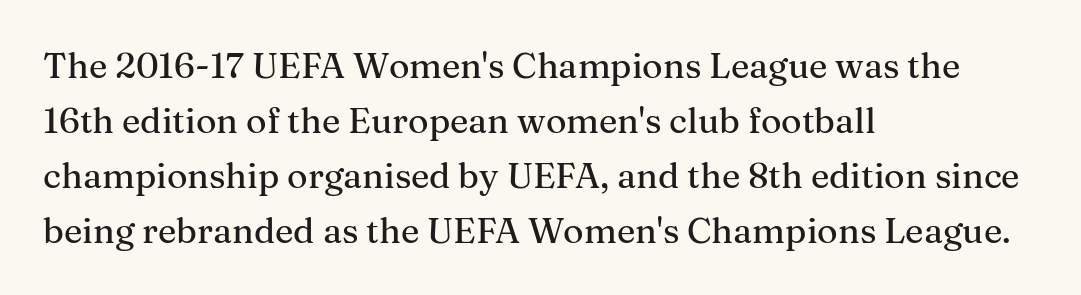
Q: Is the text italic (slanted)? A: No, it is upright.
Q: Is the typeface a serif or a sans-serif typeface? A: Serif.
Q: Is the text underlined? A: No.
Q: How is the paragraph aligned? A: Left-aligned.
Q: Is the spacing between letters normal or unusually wide? A: Normal.
Q: Is the spacing between lines tight, normal or loose? A: Normal.
Q: Width (condensed, normal, or wide)? A: Normal.
Q: Stroke contrast? A: Medium.
Q: x-height? A: Medium.
Q: Monospaced? A: No.
